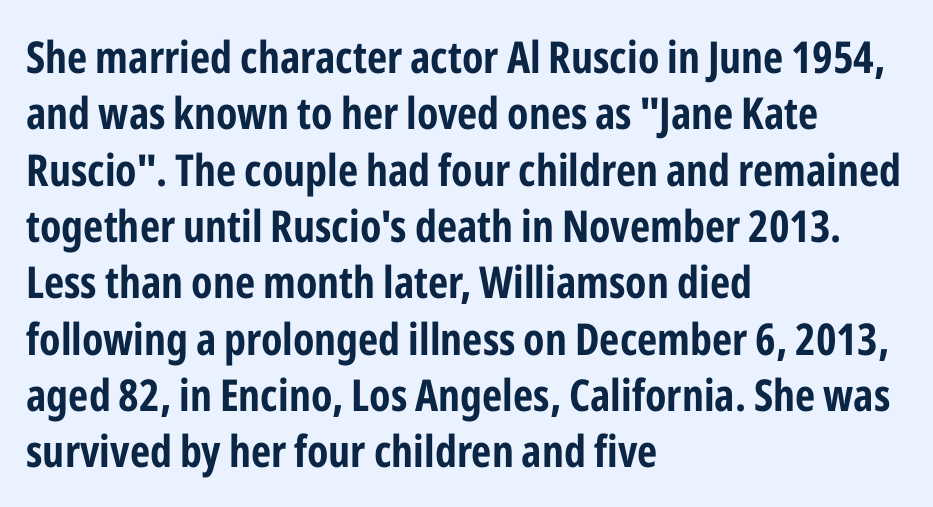
{"serif": "no", "italic": "no", "bold": "yes", "weight": "bold", "width": "condensed", "stroke_contrast": "low", "x_height": "medium", "monospaced": "no", "underline": "no", "align": "left", "line_spacing": "normal", "line_spacing_ratio": 1.28, "letter_spacing": "normal", "letter_spacing_em": 0.0, "glyph_px": 44}
